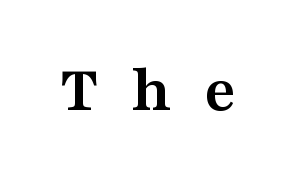
Q: Is the text bold? A: Yes.
Q: Is the text italic (slanted)? A: No, it is upright.
Q: Is the typeface a serif or a sans-serif typeface? A: Serif.
Q: Is the text underlined? A: No.
Q: Is the spacing between letters normal or unusually wide? A: Unusually wide.
Q: Width (condensed, normal, or wide)? A: Wide.
Q: Stroke contrast? A: Medium.
Q: x-height? A: Medium.
Q: Monospaced? A: No.
